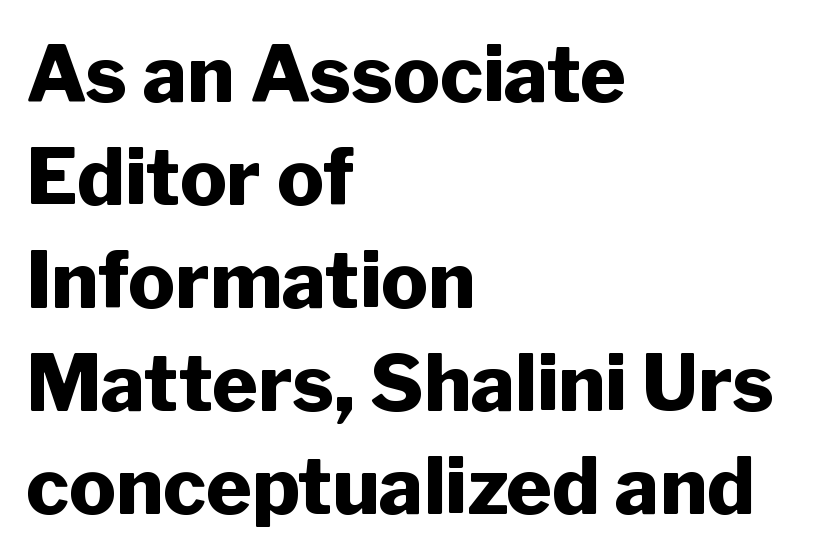
The image shows 78 px heavy sans-serif type, upright; set left-aligned, normal line spacing (1.32x), normal letter spacing, not underlined; low stroke contrast and a medium x-height.
